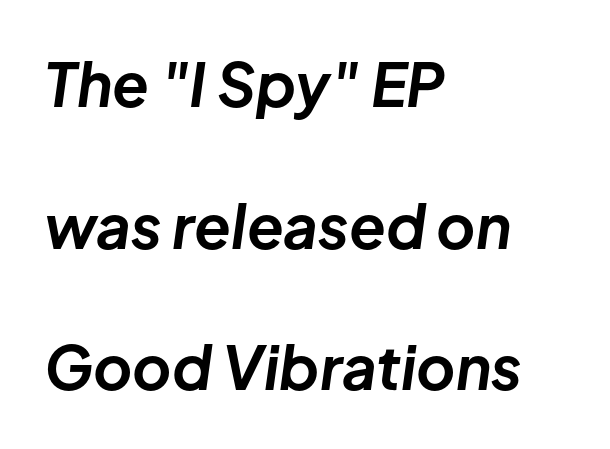
The image shows 60 px bold type, italic (leaning right); set left-aligned, loose line spacing (2.36x), normal letter spacing, not underlined; low stroke contrast and a medium x-height.
